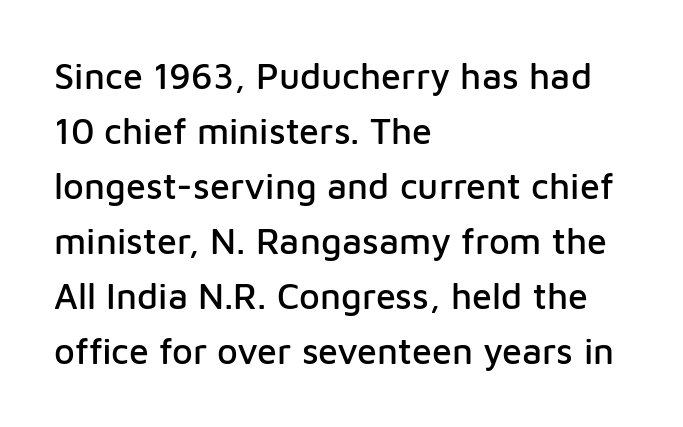
The image shows 36 px sans-serif type, upright; set left-aligned, normal line spacing (1.53x), normal letter spacing, not underlined; low stroke contrast and a medium x-height.
